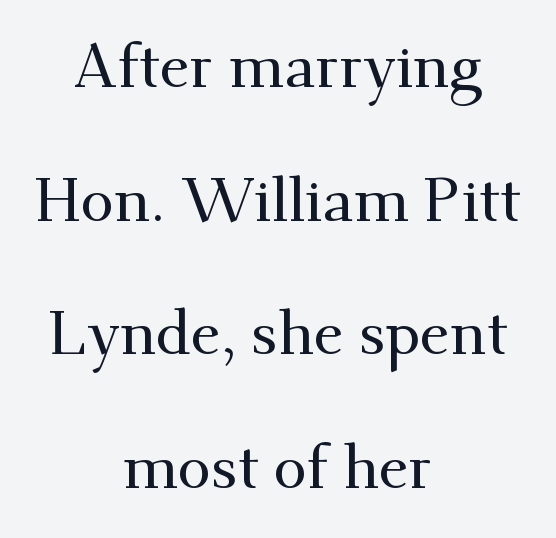
Q: Is the text italic (slanted)? A: No, it is upright.
Q: Is the typeface a serif or a sans-serif typeface? A: Serif.
Q: Is the text underlined? A: No.
Q: How is the paragraph aligned? A: Centered.
Q: Is the spacing between letters normal or unusually wide? A: Normal.
Q: Is the spacing between lines tight, normal or loose? A: Loose.
Q: Width (condensed, normal, or wide)? A: Normal.
Q: Stroke contrast? A: Medium.
Q: x-height? A: Small.
Q: Monospaced? A: No.
